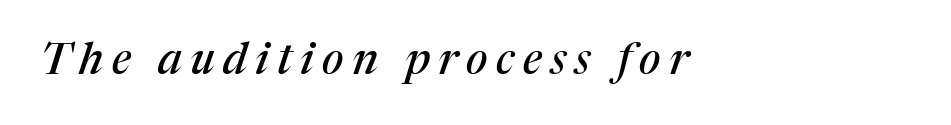
The image shows 44 px serif type, italic (leaning right); set left-aligned, not underlined; medium stroke contrast and a medium x-height.
